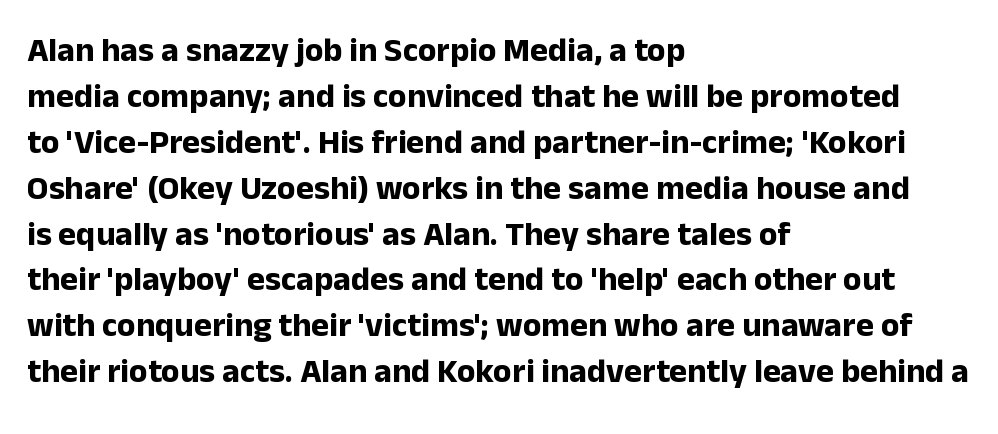
{"serif": "no", "italic": "no", "bold": "yes", "weight": "bold", "width": "normal", "stroke_contrast": "low", "x_height": "medium", "monospaced": "no", "underline": "no", "align": "left", "line_spacing": "normal", "line_spacing_ratio": 1.35, "letter_spacing": "normal", "letter_spacing_em": 0.0, "glyph_px": 34}
